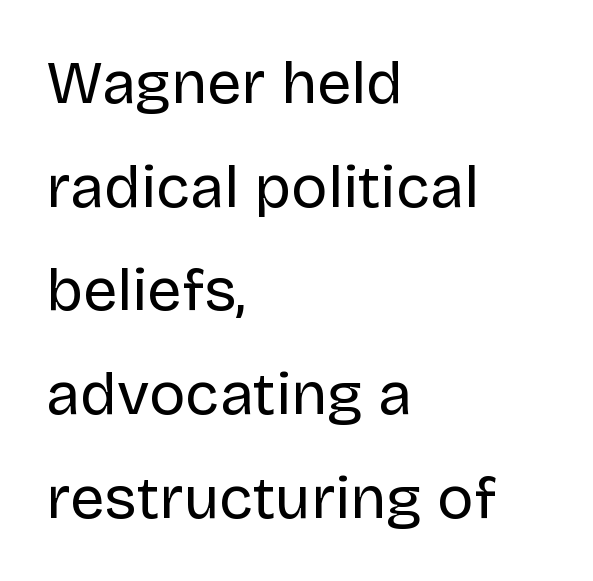
Q: Is the text bold? A: No.
Q: Is the text italic (slanted)? A: No, it is upright.
Q: Is the typeface a serif or a sans-serif typeface? A: Sans-serif.
Q: Is the text underlined? A: No.
Q: How is the paragraph aligned? A: Left-aligned.
Q: Is the spacing between letters normal or unusually wide? A: Normal.
Q: Is the spacing between lines tight, normal or loose? A: Normal.
Q: Width (condensed, normal, or wide)? A: Normal.
Q: Stroke contrast? A: Low.
Q: x-height? A: Large.
Q: Monospaced? A: No.
